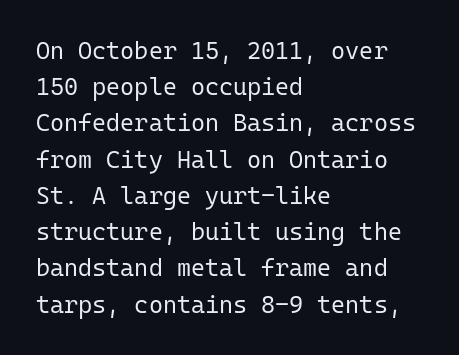
Default kerning and tracking; the words read as compact shapes. Tall strokes in this sample are plumb rather than angled. This rendering uses left alignment, leaving the right contour irregular. Students, observe: this is what conventionally led text looks like. Each stroke keeps to a modest, everyday thickness or less. Honestly, there is no underline to notice here at all.
